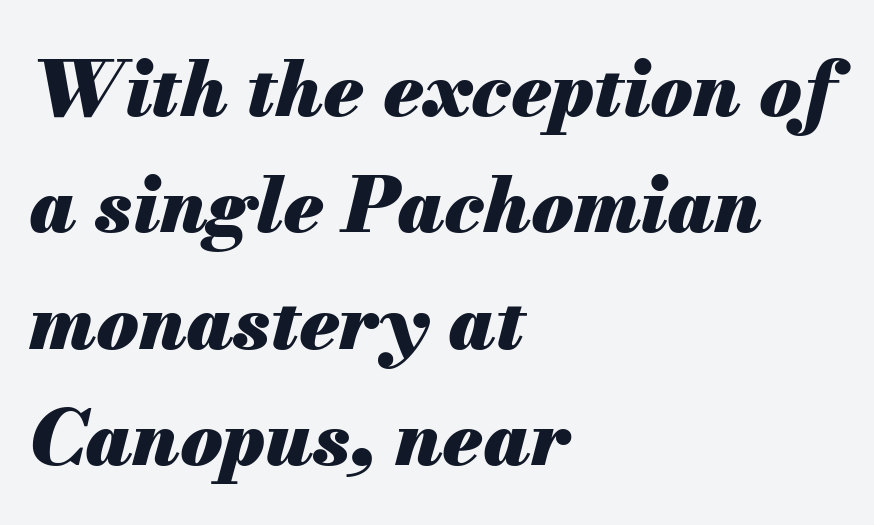
Characters are canted at an angle relative to the baseline's perpendicular. The rendering keeps characters at their native spacing. Every letter is thick-stroked: bold, no question. The foot of each line stays bare and open. Regarding leading, the lines here are spaced in the standard way.
